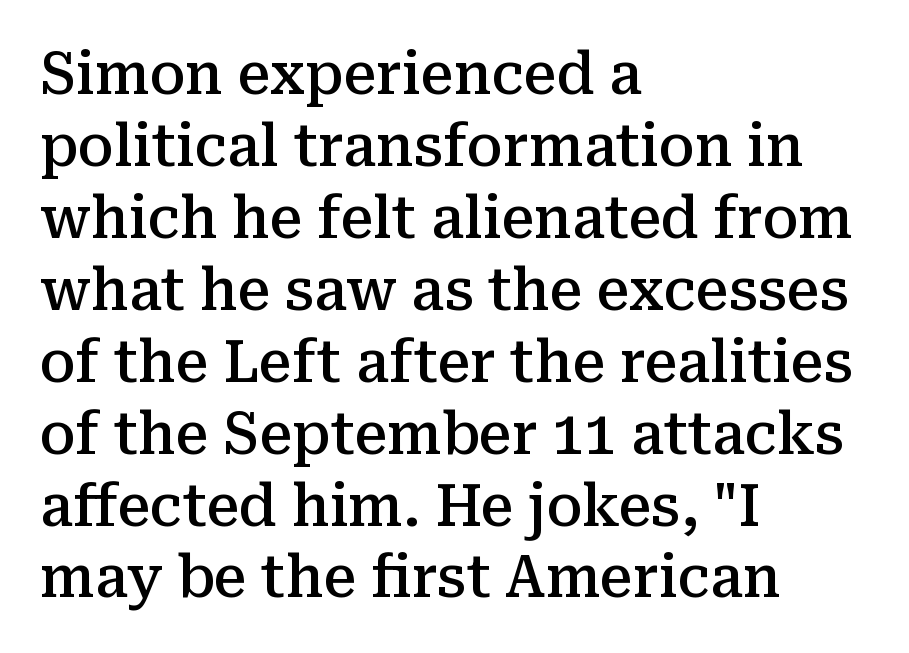
Q: Is the text bold? A: Semi-bold.
Q: Is the text italic (slanted)? A: No, it is upright.
Q: Is the typeface a serif or a sans-serif typeface? A: Serif.
Q: Is the text underlined? A: No.
Q: How is the paragraph aligned? A: Left-aligned.
Q: Is the spacing between letters normal or unusually wide? A: Normal.
Q: Width (condensed, normal, or wide)? A: Normal.
Q: Stroke contrast? A: Medium.
Q: x-height? A: Medium.
Q: Monospaced? A: No.
